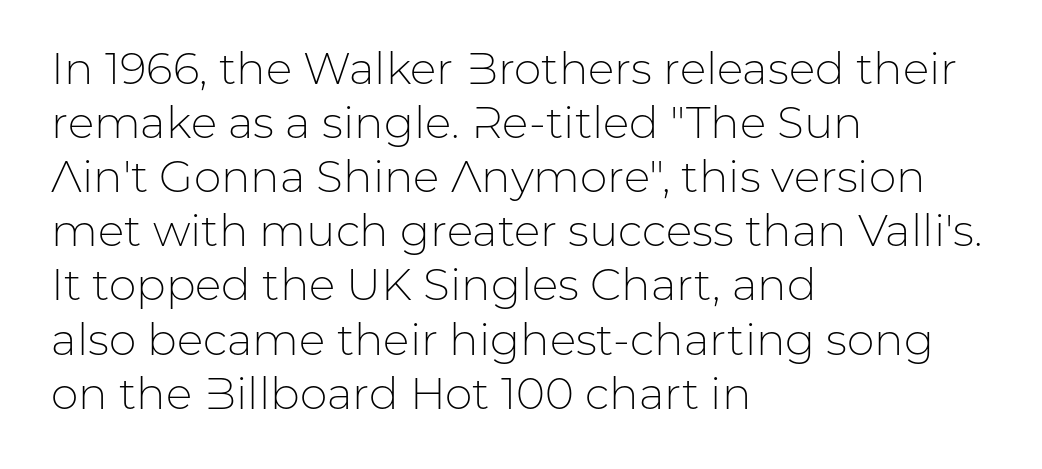
{"serif": "no", "italic": "no", "bold": "no", "weight": "light", "width": "normal", "stroke_contrast": "low", "x_height": "medium", "monospaced": "no", "underline": "no", "align": "left", "line_spacing_ratio": 1.23, "letter_spacing": "normal", "letter_spacing_em": 0.0, "glyph_px": 44}
